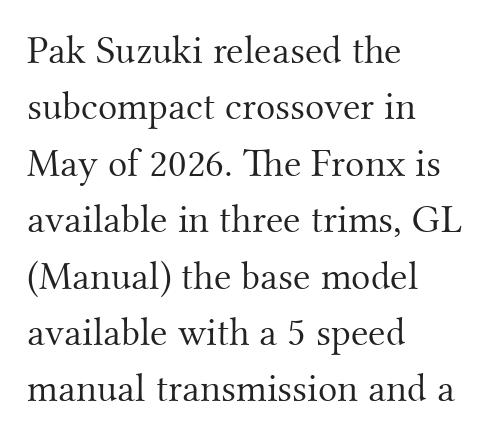
Q: Is the text bold? A: No.
Q: Is the text italic (slanted)? A: No, it is upright.
Q: Is the typeface a serif or a sans-serif typeface? A: Serif.
Q: Is the text underlined? A: No.
Q: How is the paragraph aligned? A: Left-aligned.
Q: Is the spacing between letters normal or unusually wide? A: Normal.
Q: Is the spacing between lines tight, normal or loose? A: Normal.
Q: Width (condensed, normal, or wide)? A: Normal.
Q: Stroke contrast? A: Medium.
Q: x-height? A: Small.
Q: Monospaced? A: No.
